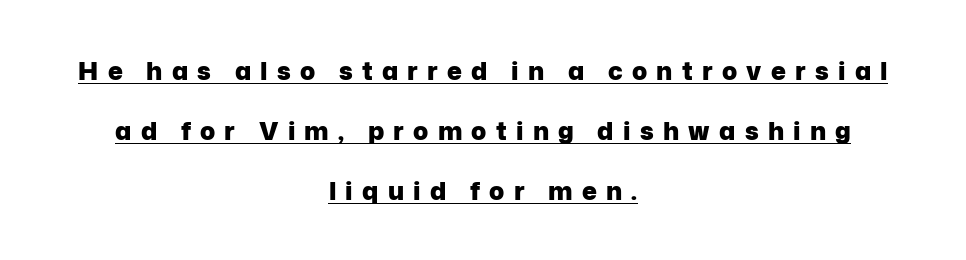
The image shows 25 px bold type, upright; set centered, loose line spacing (2.4x), unusually wide letter spacing (+0.37 em), underlined.
